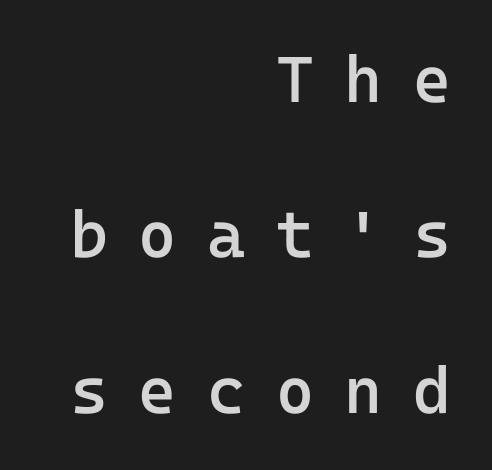
Q: Is the text bold? A: Semi-bold.
Q: Is the text italic (slanted)? A: No, it is upright.
Q: Is the typeface a serif or a sans-serif typeface? A: Sans-serif.
Q: Is the text underlined? A: No.
Q: How is the paragraph aligned? A: Right-aligned.
Q: Is the spacing between letters normal or unusually wide? A: Unusually wide.
Q: Is the spacing between lines tight, normal or loose? A: Loose.
Q: Width (condensed, normal, or wide)? A: Normal.
Q: Stroke contrast? A: Low.
Q: x-height? A: Medium.
Q: Monospaced? A: Yes.
